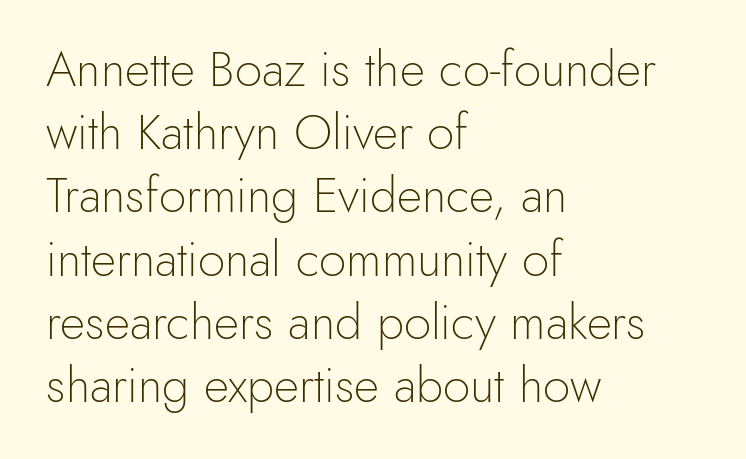
Leading: standard. The passage is arranged the way most books set body copy — flush left. Character widths vary here, with narrow letters taking less room than wide ones. A clean baseline with only descenders dipping below it. Nothing unusual about the tracking: characters are spaced as the font intends. Unlike a traditional serif, this face leaves its strokes unadorned.
